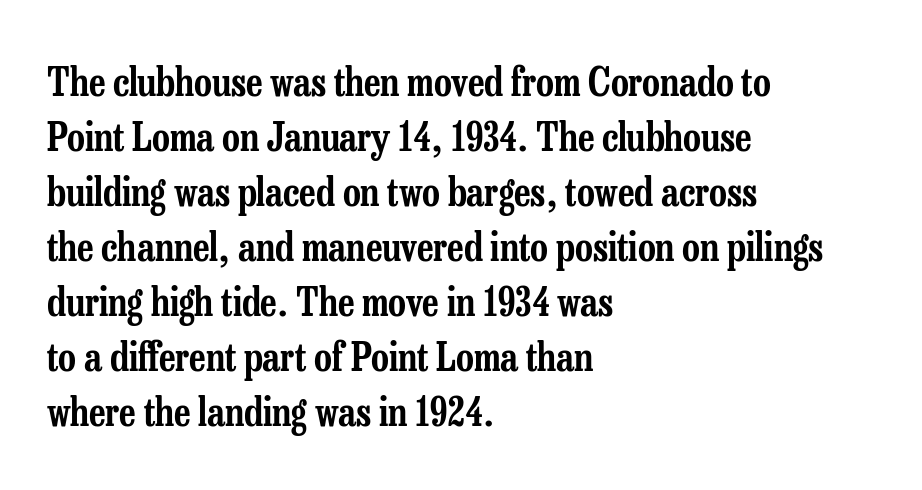
{"serif": "yes", "italic": "no", "width": "condensed", "stroke_contrast": "low", "x_height": "medium", "monospaced": "no", "underline": "no", "align": "left", "line_spacing": "normal", "line_spacing_ratio": 1.41, "letter_spacing": "normal", "letter_spacing_em": 0.0, "glyph_px": 39}
